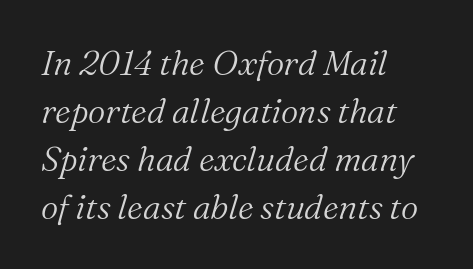
Q: Is the text bold? A: No.
Q: Is the text italic (slanted)? A: Yes, it leans right by about 16 degrees.
Q: Is the typeface a serif or a sans-serif typeface? A: Serif.
Q: Is the text underlined? A: No.
Q: How is the paragraph aligned? A: Left-aligned.
Q: Is the spacing between letters normal or unusually wide? A: Normal.
Q: Is the spacing between lines tight, normal or loose? A: Normal.
Q: Width (condensed, normal, or wide)? A: Normal.
Q: Stroke contrast? A: Medium.
Q: x-height? A: Medium.
Q: Monospaced? A: No.
